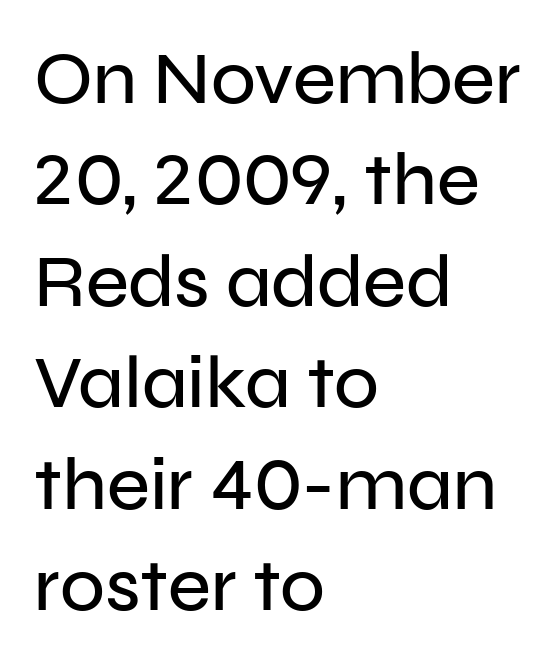
Q: Is the text italic (slanted)? A: No, it is upright.
Q: Is the typeface a serif or a sans-serif typeface? A: Sans-serif.
Q: Is the text underlined? A: No.
Q: How is the paragraph aligned? A: Left-aligned.
Q: Is the spacing between letters normal or unusually wide? A: Normal.
Q: Is the spacing between lines tight, normal or loose? A: Normal.
Q: Width (condensed, normal, or wide)? A: Normal.
Q: Stroke contrast? A: Low.
Q: x-height? A: Medium.
Q: Monospaced? A: No.
